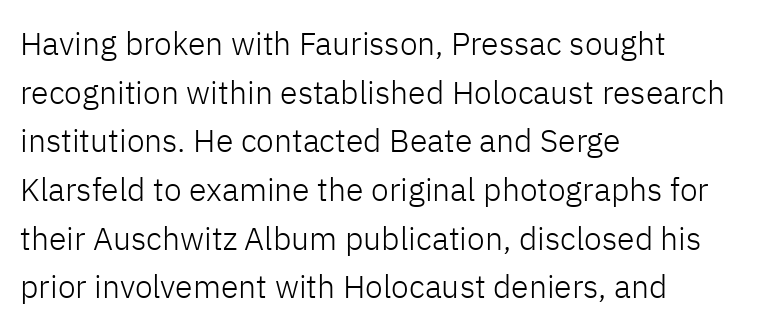
Nothing sits at the stroke ends, so this counts as sans-serif. Each row of text sits above clean, open space. The cut favours lightness, reaching ordinary text weight at its darkest. Is this a fixed-width face? No — the glyphs have proportional, varying widths. A classic flush-left, rag-right setting is used for this passage. These lines keep a tight, regular rhythm from letter to letter.
